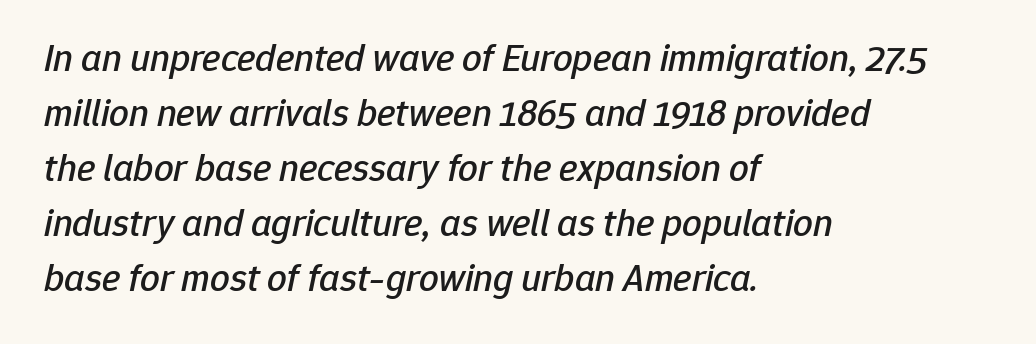
Is the block centered? No — it sits flush against the left margin. Letters rest on an invisible, unmarked baseline. The passage shown stacks its lines at a standard gap. Character widths vary here, with narrow letters taking less room than wide ones. Characters are canted at an angle relative to the baseline's perpendicular. Here the glyphs are tracked normally, forming tight word shapes.
